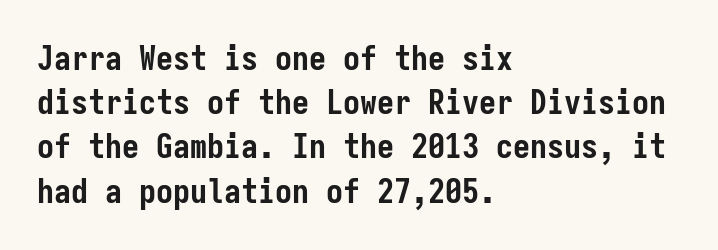
Q: Is the text bold? A: Yes.
Q: Is the text italic (slanted)? A: No, it is upright.
Q: Is the typeface a serif or a sans-serif typeface? A: Sans-serif.
Q: Is the text underlined? A: No.
Q: How is the paragraph aligned? A: Left-aligned.
Q: Is the spacing between letters normal or unusually wide? A: Normal.
Q: Is the spacing between lines tight, normal or loose? A: Normal.
Q: Width (condensed, normal, or wide)? A: Condensed.
Q: Stroke contrast? A: Low.
Q: x-height? A: Medium.
Q: Monospaced? A: Yes.
